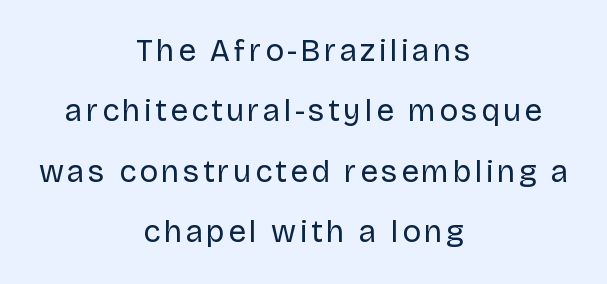
{"serif": "no", "italic": "no", "bold": "no", "weight": "regular", "width": "normal", "stroke_contrast": "low", "x_height": "large", "monospaced": "no", "underline": "no", "align": "center", "line_spacing": "loose", "line_spacing_ratio": 1.95, "glyph_px": 31}
